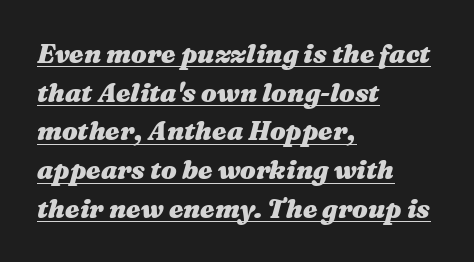
Q: Is the text bold? A: Yes.
Q: Is the text italic (slanted)? A: Yes, it leans right by about 16 degrees.
Q: Is the text underlined? A: Yes.
Q: How is the paragraph aligned? A: Left-aligned.
Q: Is the spacing between letters normal or unusually wide? A: Normal.
Q: Is the spacing between lines tight, normal or loose? A: Normal.
